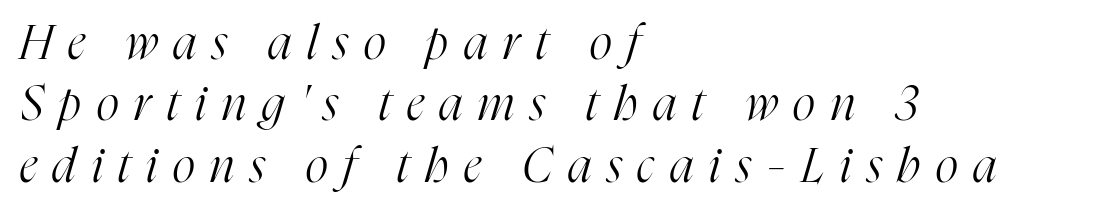
This is serif lettering, the kind often seen in printed books. The lines are quadded left. Each word looks stretched out because of the extra space between its letters. Clear beneath every line of the passage. Think standard paragraph weight, or any step lighter than that.
